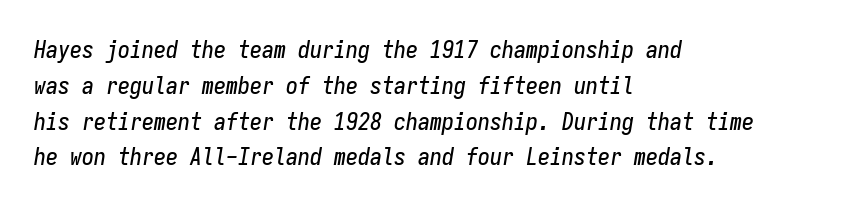
The image shows 24 px text type, italic (leaning right); set left-aligned, normal line spacing (1.49x), normal letter spacing, not underlined.
